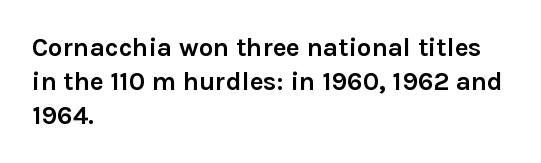
The image shows 26 px bold type, upright; set left-aligned, normal line spacing (1.3x), normal letter spacing, not underlined.
